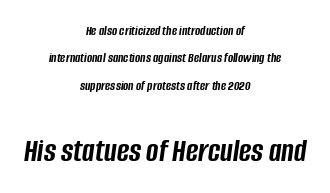
Q: Is the text bold? A: Yes.
Q: Is the text italic (slanted)? A: Yes, it leans right by about 8 degrees.
Q: Is the text underlined? A: No.
Q: How is the paragraph aligned? A: Centered.
Q: Is the spacing between letters normal or unusually wide? A: Normal.
Q: Is the spacing between lines tight, normal or loose? A: Loose.
Q: Which block of text is set in a larger size, the first (top) or the second (bottom)? A: The second (bottom) one.
Q: Width (condensed, normal, or wide)? A: Condensed.
Q: Stroke contrast? A: Low.
Q: x-height? A: Large.
Q: Monospaced? A: No.
